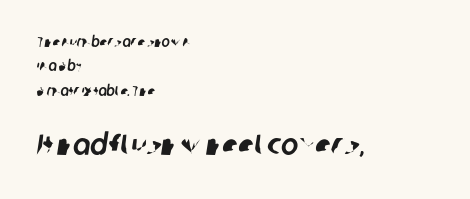
The image shows 29 px sans-serif type; set left-aligned, line spacing 1.74x, normal letter spacing, not underlined; the second (bottom) block is 2.07x larger; low stroke contrast and a medium x-height.
